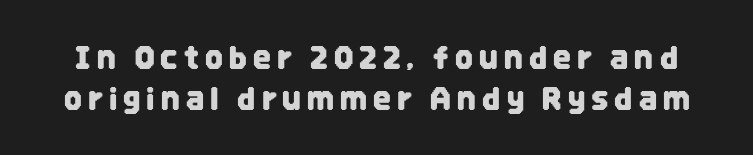
The image shows 31 px condensed sans-serif type, upright; set normal line spacing (1.31x), unusually wide letter spacing (+0.2 em), not underlined; low stroke contrast and a large x-height.
